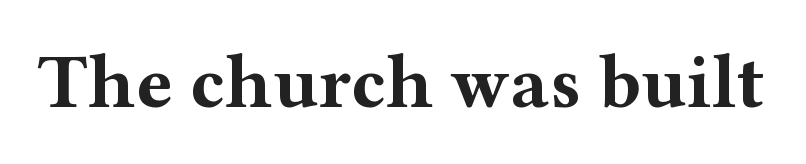
{"serif": "yes", "italic": "no", "bold": "yes", "weight": "bold", "width": "wide", "stroke_contrast": "medium", "x_height": "medium", "monospaced": "no", "underline": "no", "letter_spacing": "normal", "letter_spacing_em": 0.0, "glyph_px": 77}
